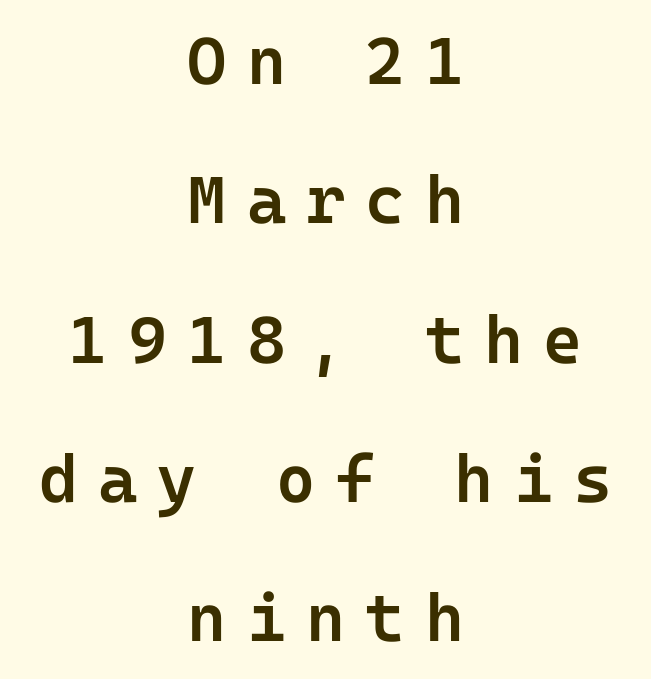
The rendering positions every line midway between the sides. The block of text is sparse from top to bottom, with ample space between rows. Words appear elongated and porous because spacing is wide. Slightly chunky letters — semibold, I'd say, not full bold. Is this a sans? Yes — the strokes have no serifs. When letters stand straight like this, we call the style roman or upright.
